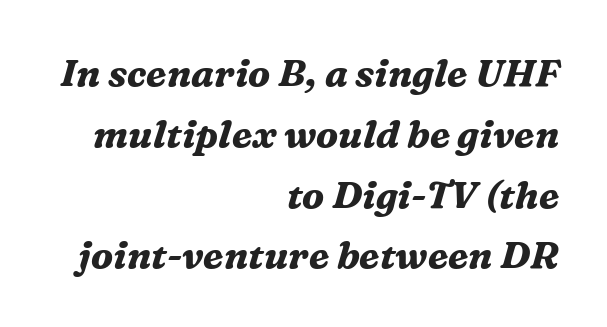
The image shows 38 px bold serif type, italic (leaning right); set right-aligned, normal line spacing (1.6x), normal letter spacing, not underlined; medium stroke contrast and a medium x-height.
